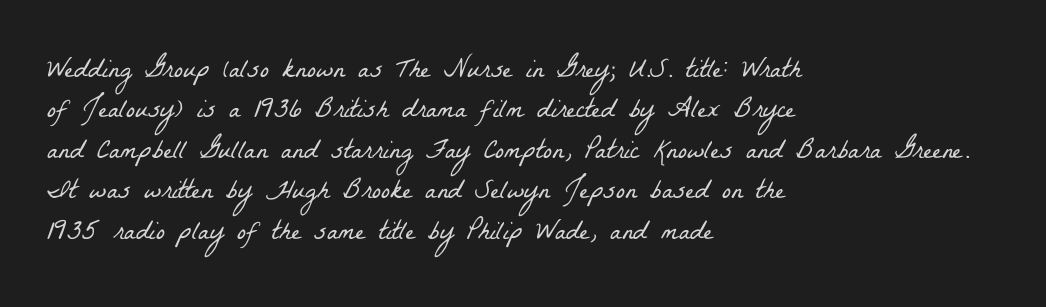
Q: Is the text bold? A: No.
Q: Is the text underlined? A: No.
Q: How is the paragraph aligned? A: Left-aligned.
Q: Is the spacing between letters normal or unusually wide? A: Normal.
Q: Is the spacing between lines tight, normal or loose? A: Normal.
